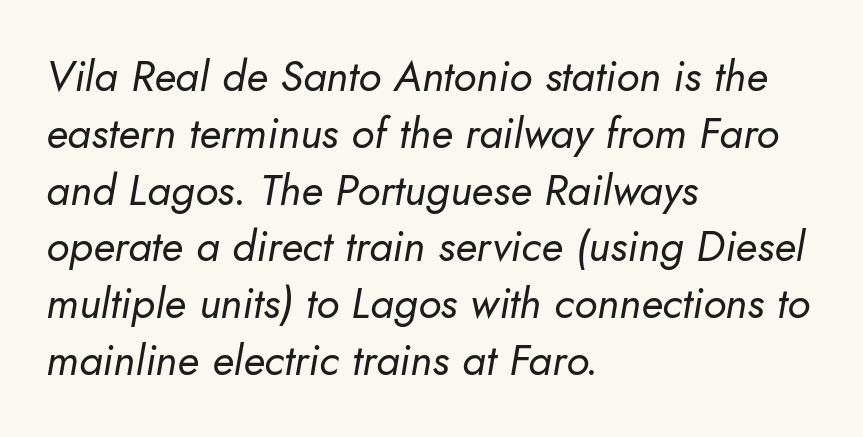
The image shows 43 px regular-weight type, italic (leaning right); set left-aligned, normal line spacing (1.32x), normal letter spacing, not underlined; low stroke contrast and a small x-height.
